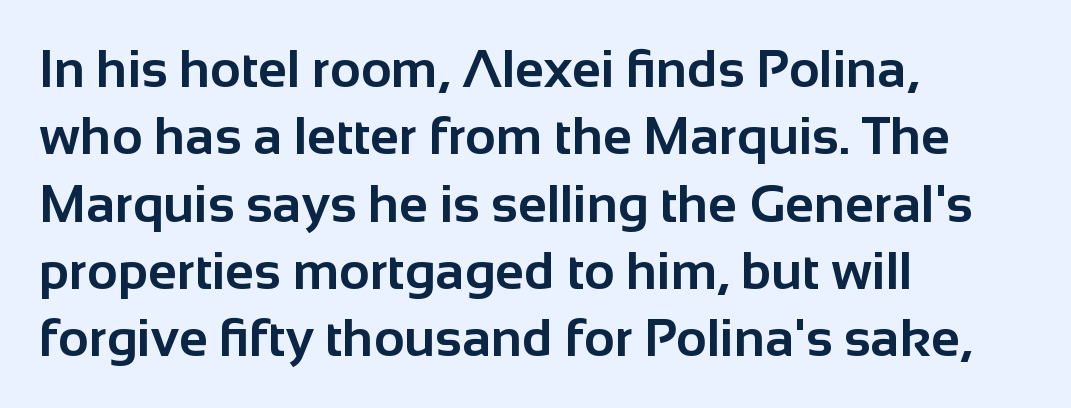
The image shows 53 px bold sans-serif type, upright; set left-aligned, normal line spacing (1.27x), normal letter spacing, not underlined; low stroke contrast and a medium x-height.
